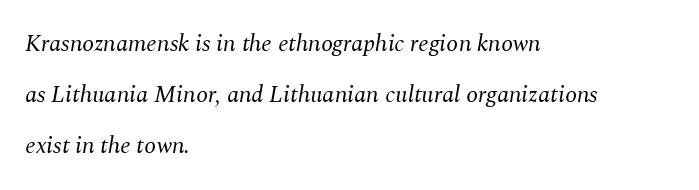
{"italic": "yes", "lean": "right", "slant_degrees": 10, "bold": "no", "underline": "no", "align": "left", "line_spacing": "loose", "line_spacing_ratio": 2.12, "letter_spacing": "normal", "letter_spacing_em": 0.0, "glyph_px": 24}
